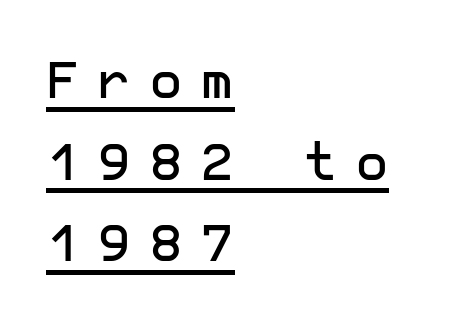
This sample uses expanded letter spacing, leaving extra air between glyphs. The font family rendered here belongs to the sans-serif group. Casual observation: everything's shoved over to the left. Regular leading.
